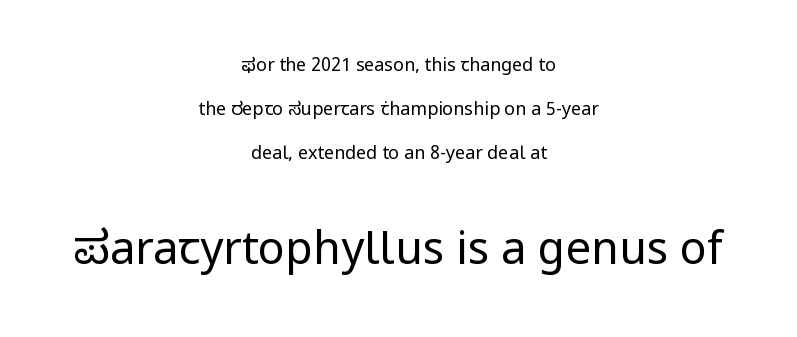
{"serif": "no", "italic": "no", "bold": "no", "weight": "regular", "width": "normal", "stroke_contrast": "low", "x_height": "medium", "monospaced": "no", "underline": "no", "align": "center", "line_spacing": "loose", "line_spacing_ratio": 2.44, "letter_spacing": "normal", "letter_spacing_em": 0.0, "larger_block": "second", "size_ratio": 2.5, "glyph_px": 45}
